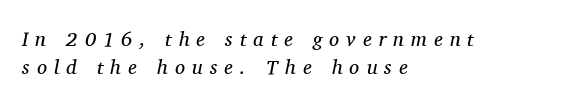
Caption: face not bold, strokes unweighted. The foot of each line stays bare and open. There's an unmistakable incline to the writing here. Display-style spreading of the glyphs; the letterfit is very open. Compared with typical paragraphs, the rows here are spaced about the same. These lines stack with their left ends in a neat column.
